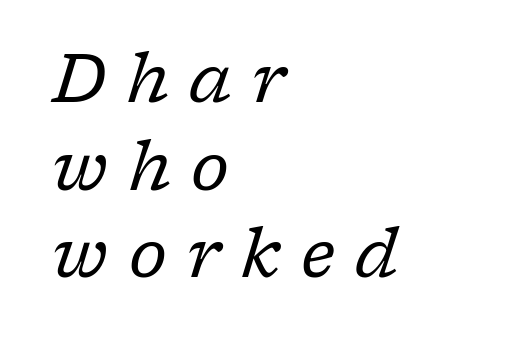
Is the type heavy? It reads as light-to-regular instead. In terms of leading, this rendering sits right in the middle. The setting favours the left margin, as ordinary paragraphs usually do. In terms of letterform style, serifs are clearly present. You could only call the tracking loose — the letters float apart. There's an unmistakable incline to the writing here.
